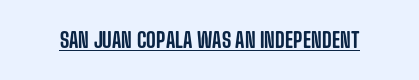
Students, note that the glyphs here touch the page at normal intervals. Does a line run under the words? Yes, clearly. Designer's note — italics off, roman on.
